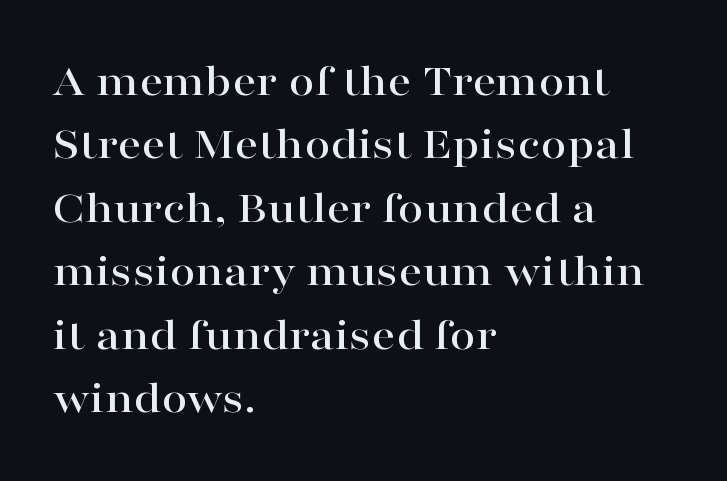
Spacing verdict: proportional, widths tailored to each character. Honestly, the letter spacing is just normal — you wouldn't notice it. The block of text has a typical density, with ordinary space between rows. Do the letters lean? They stand straight. If you drew a ruler down the left edge, every line would touch it. Old-style or modern, the face here clearly has serifs.
